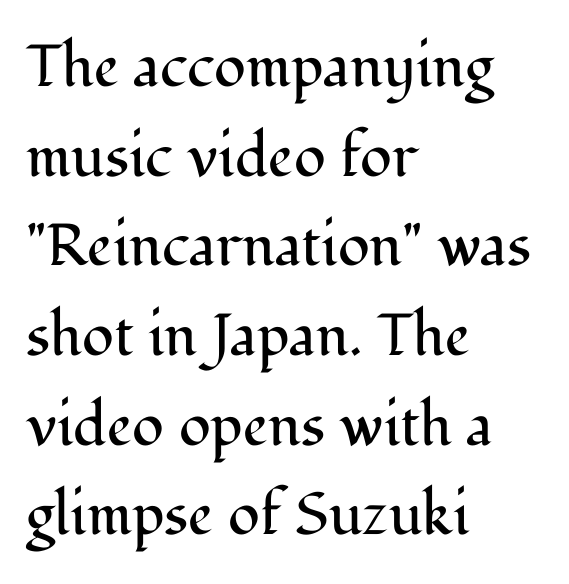
Q: Is the text bold? A: No.
Q: Is the text italic (slanted)? A: No, it is upright.
Q: Is the typeface a serif or a sans-serif typeface? A: Serif.
Q: Is the text underlined? A: No.
Q: How is the paragraph aligned? A: Left-aligned.
Q: Is the spacing between letters normal or unusually wide? A: Normal.
Q: Is the spacing between lines tight, normal or loose? A: Normal.
Q: Width (condensed, normal, or wide)? A: Normal.
Q: Stroke contrast? A: Medium.
Q: x-height? A: Medium.
Q: Monospaced? A: No.
